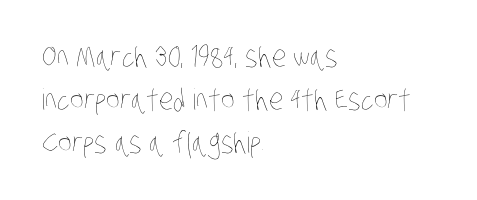
Q: Is the text bold? A: No.
Q: Is the text underlined? A: No.
Q: How is the paragraph aligned? A: Left-aligned.
Q: Is the spacing between letters normal or unusually wide? A: Normal.
Q: Is the spacing between lines tight, normal or loose? A: Normal.
Q: Width (condensed, normal, or wide)? A: Condensed.
Q: Stroke contrast? A: Low.
Q: x-height? A: Large.
Q: Monospaced? A: No.
